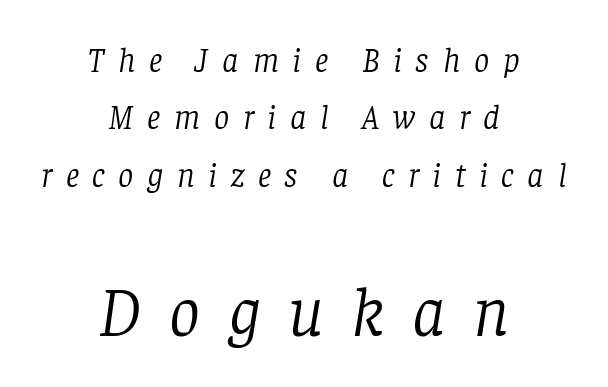
{"serif": "yes", "italic": "yes", "lean": "right", "slant_degrees": 8, "bold": "no", "weight": "light", "width": "normal", "stroke_contrast": "low", "x_height": "large", "monospaced": "no", "underline": "no", "align": "center", "line_spacing": "normal", "line_spacing_ratio": 1.69, "letter_spacing": "wide", "letter_spacing_em": 0.4, "larger_block": "second", "size_ratio": 2.03, "glyph_px": 69}
